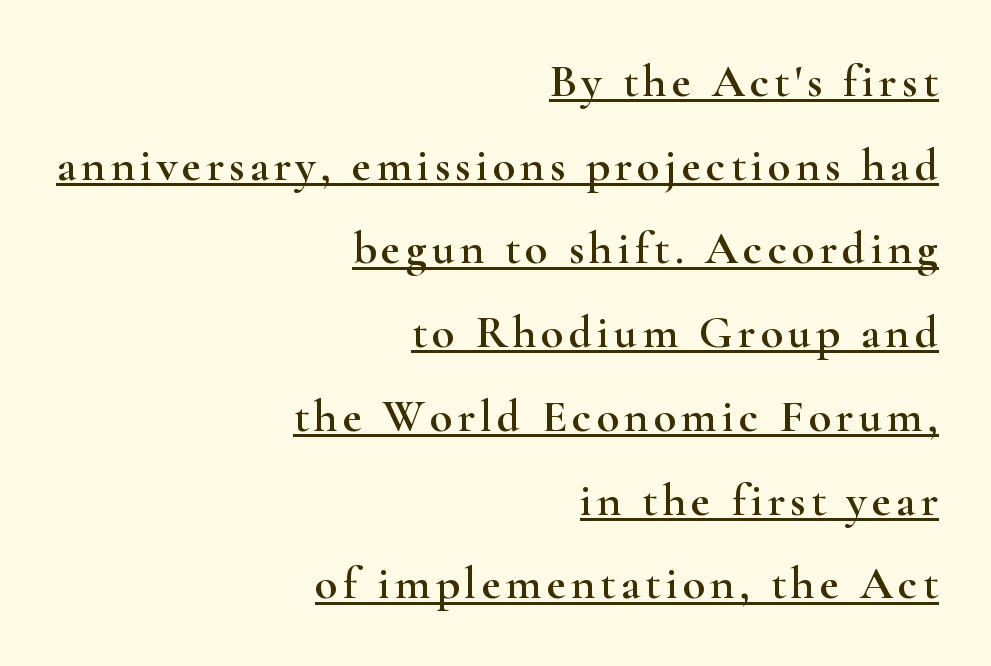
{"serif": "yes", "italic": "no", "width": "wide", "stroke_contrast": "high", "x_height": "small", "monospaced": "no", "underline": "yes", "align": "right", "line_spacing_ratio": 1.82, "glyph_px": 46}
